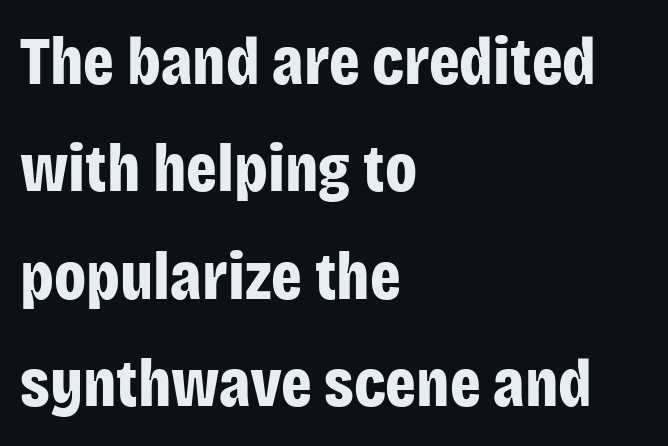
The letters stand upright; this is a roman face. Spacing verdict: proportional, widths tailored to each character. The setting favours the left margin, as ordinary paragraphs usually do. Chunky letters — that's bold for sure. Words appear dense and cohesive because spacing is normal. Stroke terminals: plain, sans-serif.
